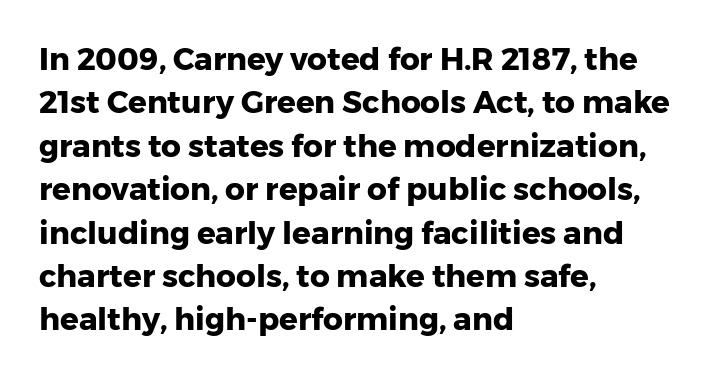
Q: Is the text bold? A: Yes.
Q: Is the text italic (slanted)? A: No, it is upright.
Q: Is the typeface a serif or a sans-serif typeface? A: Sans-serif.
Q: Is the text underlined? A: No.
Q: How is the paragraph aligned? A: Left-aligned.
Q: Is the spacing between letters normal or unusually wide? A: Normal.
Q: Is the spacing between lines tight, normal or loose? A: Normal.
Q: Width (condensed, normal, or wide)? A: Normal.
Q: Stroke contrast? A: Low.
Q: x-height? A: Medium.
Q: Monospaced? A: No.
